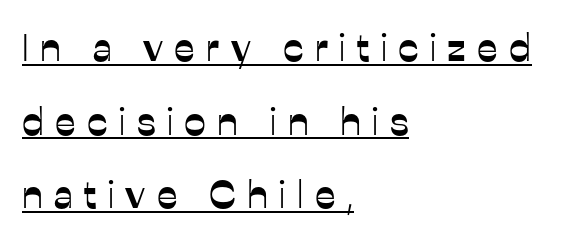
Q: Is the text italic (slanted)? A: No, it is upright.
Q: Is the typeface a serif or a sans-serif typeface? A: Sans-serif.
Q: Is the text underlined? A: Yes.
Q: How is the paragraph aligned? A: Left-aligned.
Q: Is the spacing between letters normal or unusually wide? A: Unusually wide.
Q: Width (condensed, normal, or wide)? A: Normal.
Q: Stroke contrast? A: Low.
Q: x-height? A: Medium.
Q: Monospaced? A: No.
